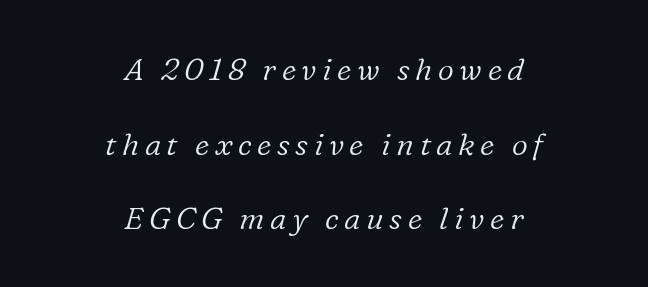
The image shows 31 px light serif type, italic (leaning right); set centered, loose line spacing (2.41x), not underlined; low stroke contrast and a medium x-height.
